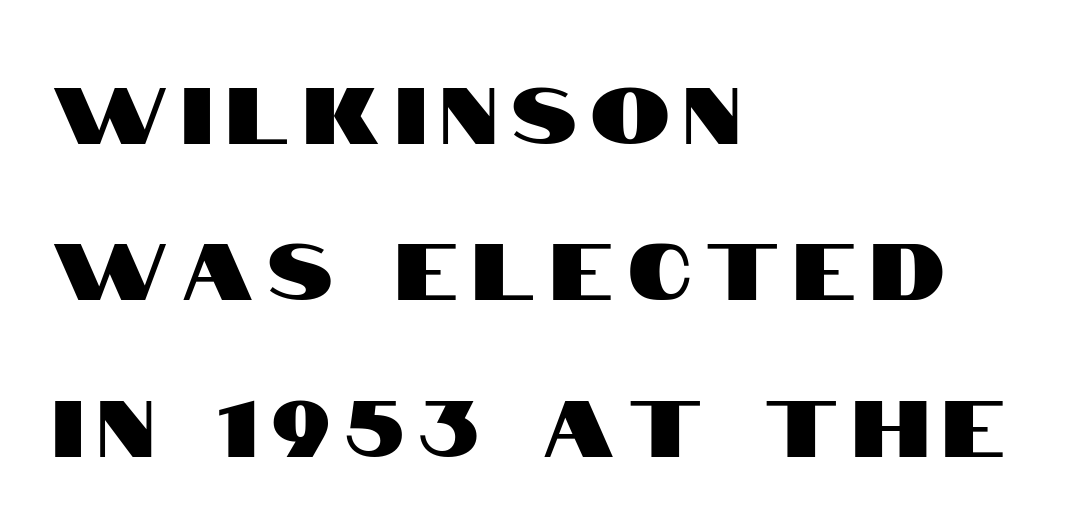
Varying glyph widths throughout — classic text-font behaviour. The passage shown is not underscored anywhere. Does the type have serifs? No, each stem ends abruptly. All the whitespace from short lines collects on the right. Rows of type keep a wide berth in the vertical direction. A roman cut, with each character standing at attention.
